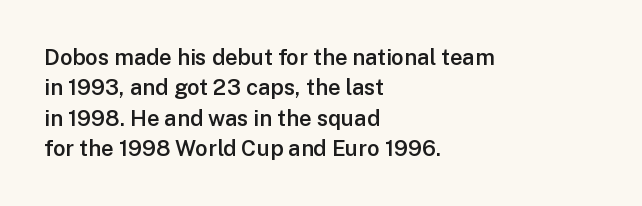
{"italic": "no", "bold": "semi", "underline": "no", "align": "left", "line_spacing": "normal", "line_spacing_ratio": 1.38, "letter_spacing": "normal", "letter_spacing_em": 0.0, "glyph_px": 22}
